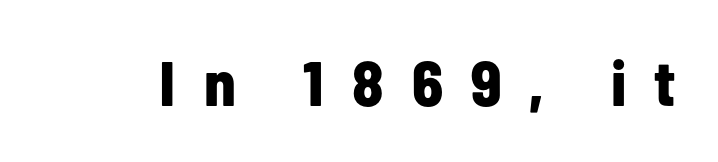
Q: Is the text bold? A: Yes.
Q: Is the text italic (slanted)? A: No, it is upright.
Q: Is the typeface a serif or a sans-serif typeface? A: Sans-serif.
Q: Is the text underlined? A: No.
Q: Is the spacing between letters normal or unusually wide? A: Unusually wide.
Q: Width (condensed, normal, or wide)? A: Condensed.
Q: Stroke contrast? A: Low.
Q: x-height? A: Medium.
Q: Monospaced? A: No.
